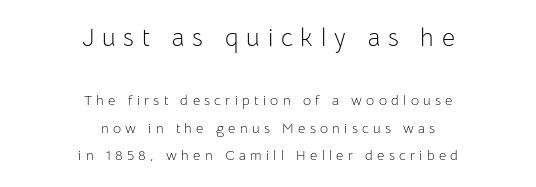
{"italic": "no", "bold": "no", "underline": "no", "align": "center", "line_spacing": "loose", "line_spacing_ratio": 1.99, "letter_spacing": "wide", "letter_spacing_em": 0.31, "larger_block": "first", "size_ratio": 1.79, "glyph_px": 25}
